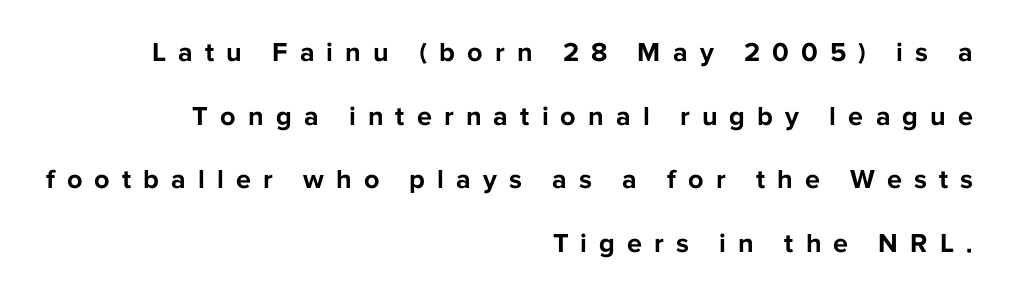
Q: Is the text bold? A: Yes.
Q: Is the text italic (slanted)? A: No, it is upright.
Q: Is the text underlined? A: No.
Q: How is the paragraph aligned? A: Right-aligned.
Q: Is the spacing between letters normal or unusually wide? A: Unusually wide.
Q: Is the spacing between lines tight, normal or loose? A: Loose.
